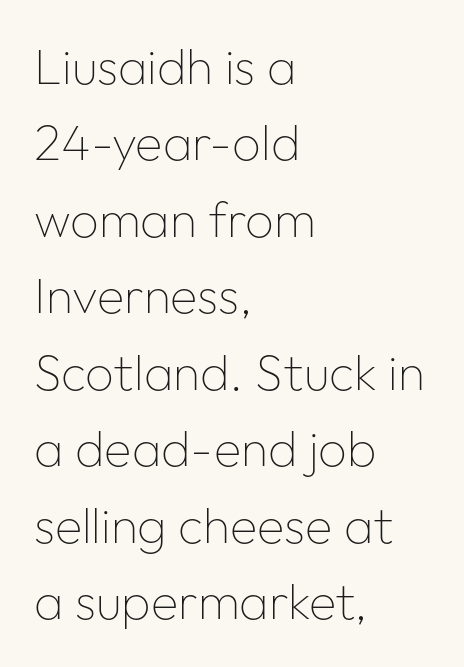
Q: Is the text bold? A: No.
Q: Is the text italic (slanted)? A: No, it is upright.
Q: Is the typeface a serif or a sans-serif typeface? A: Sans-serif.
Q: Is the text underlined? A: No.
Q: How is the paragraph aligned? A: Left-aligned.
Q: Is the spacing between letters normal or unusually wide? A: Normal.
Q: Is the spacing between lines tight, normal or loose? A: Normal.
Q: Width (condensed, normal, or wide)? A: Normal.
Q: Stroke contrast? A: Low.
Q: x-height? A: Medium.
Q: Monospaced? A: No.
